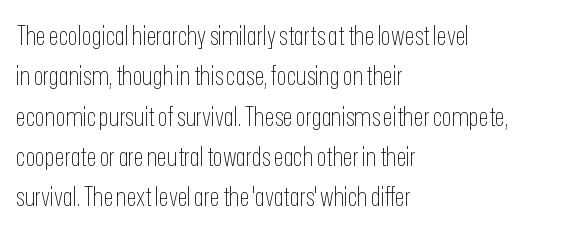
{"italic": "no", "bold": "no", "underline": "no", "align": "left", "line_spacing": "normal", "line_spacing_ratio": 1.55, "letter_spacing": "normal", "letter_spacing_em": 0.0, "glyph_px": 26}
